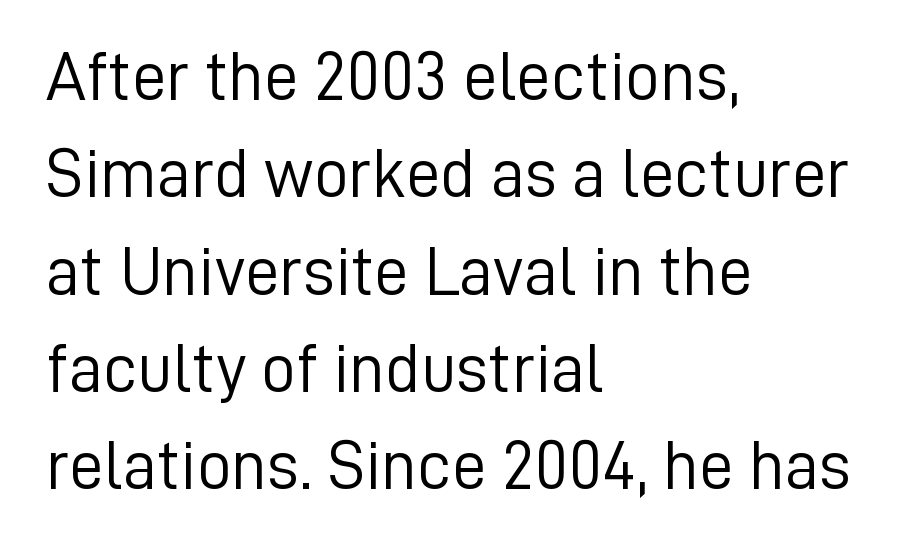
The image shows 69 px light sans-serif type, upright; set left-aligned, normal line spacing (1.41x), normal letter spacing, not underlined; low stroke contrast and a medium x-height.
